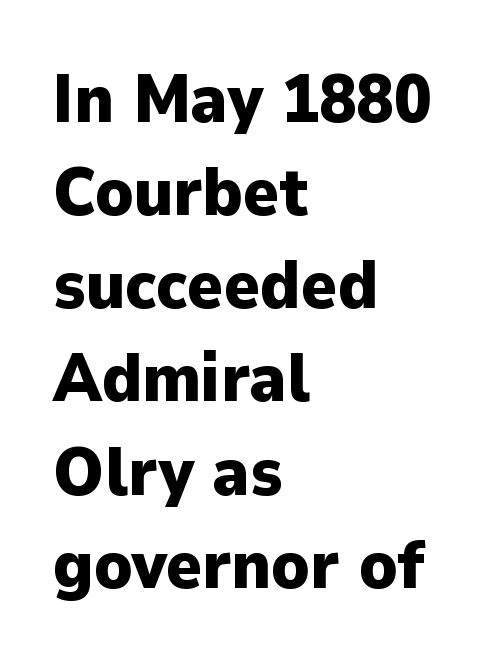
The passage shown is typed in a proportional face where columns would drift. The passage shown is emphatically bold. The typography opts for an upright posture over an oblique one. Is the block centered? No — it sits flush against the left margin.
